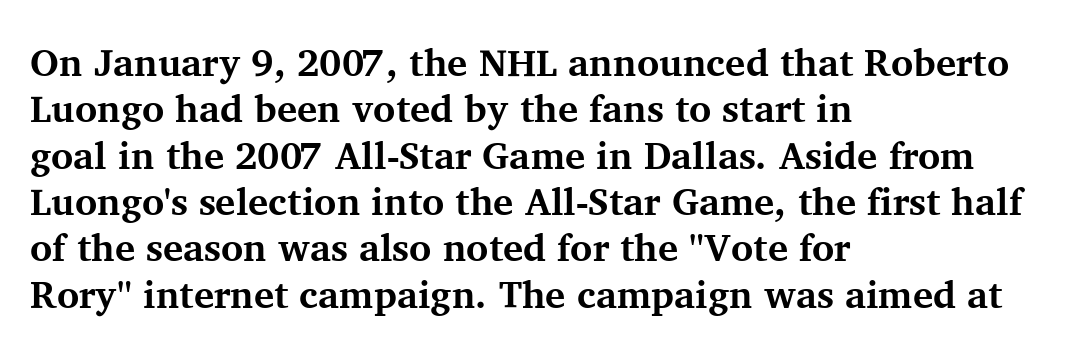
{"serif": "yes", "italic": "no", "bold": "yes", "weight": "bold", "width": "normal", "stroke_contrast": "medium", "x_height": "medium", "monospaced": "no", "underline": "no", "align": "left", "line_spacing_ratio": 1.22, "letter_spacing": "normal", "letter_spacing_em": 0.0, "glyph_px": 38}
